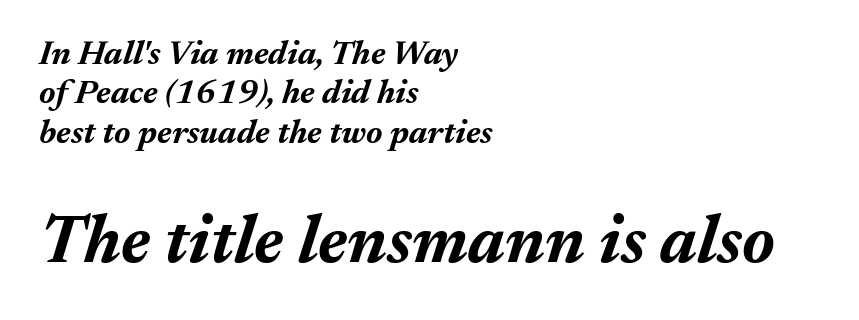
The image shows 68 px bold type, italic (leaning right); set left-aligned, line spacing 1.16x, normal letter spacing, not underlined; the second (bottom) block is 2.0x larger; medium stroke contrast and a medium x-height.
